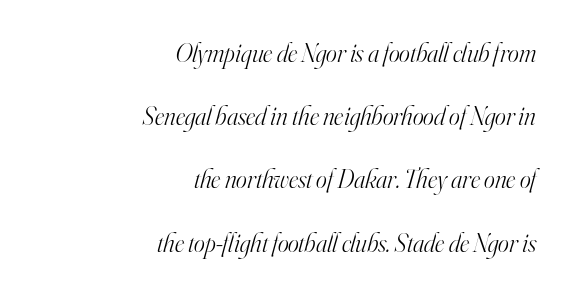
Q: Is the text bold? A: No.
Q: Is the text italic (slanted)? A: Yes, it leans right by about 16 degrees.
Q: Is the text underlined? A: No.
Q: How is the paragraph aligned? A: Right-aligned.
Q: Is the spacing between letters normal or unusually wide? A: Normal.
Q: Is the spacing between lines tight, normal or loose? A: Loose.
